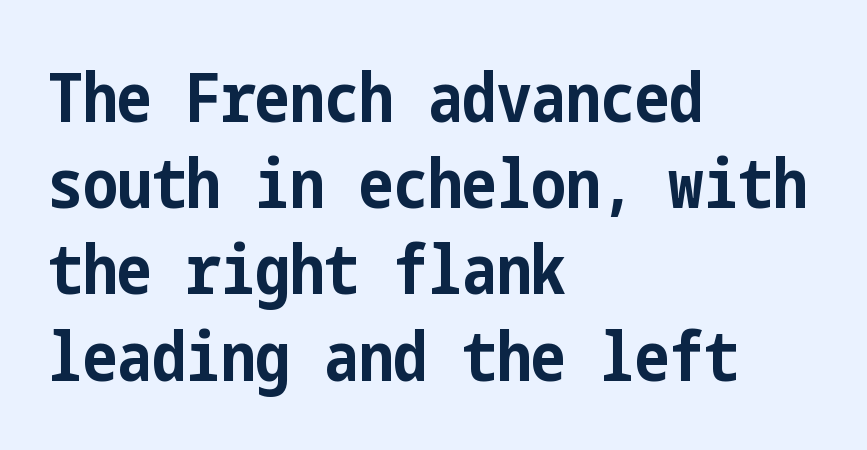
Q: Is the text bold? A: Yes.
Q: Is the text italic (slanted)? A: No, it is upright.
Q: Is the typeface a serif or a sans-serif typeface? A: Sans-serif.
Q: Is the text underlined? A: No.
Q: How is the paragraph aligned? A: Left-aligned.
Q: Is the spacing between letters normal or unusually wide? A: Normal.
Q: Is the spacing between lines tight, normal or loose? A: Normal.
Q: Width (condensed, normal, or wide)? A: Condensed.
Q: Stroke contrast? A: Low.
Q: x-height? A: Medium.
